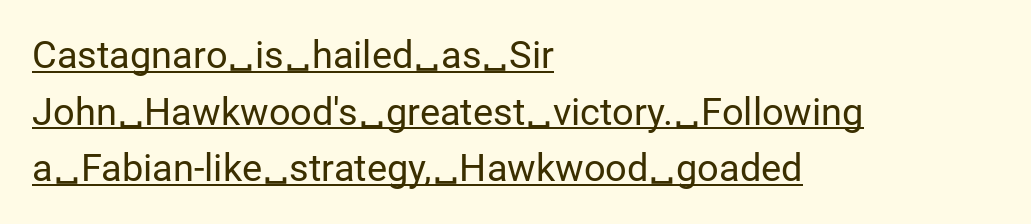
Reading down the block, your eye returns to a fixed left position each line. If you drew a line through each stem, it would be perfectly vertical. You can tell from the bare stems that sans-serif type was used. Whoever set this chose a conventional vertical rhythm. The letters sit at their default tracking, neither squeezed nor spread.
